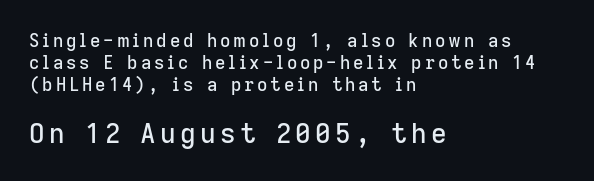
The image shows 27 px text type, upright; set left-aligned, line spacing 1.22x, not underlined; the second (bottom) block is 1.5x larger.
